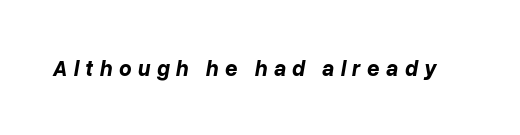
In terms of weight, the rendering is a true, heavy bold. The baseline area is clear. The letterforms stand isolated, each surrounded by extra space. Does the lettering tilt? It does — this is italic.
